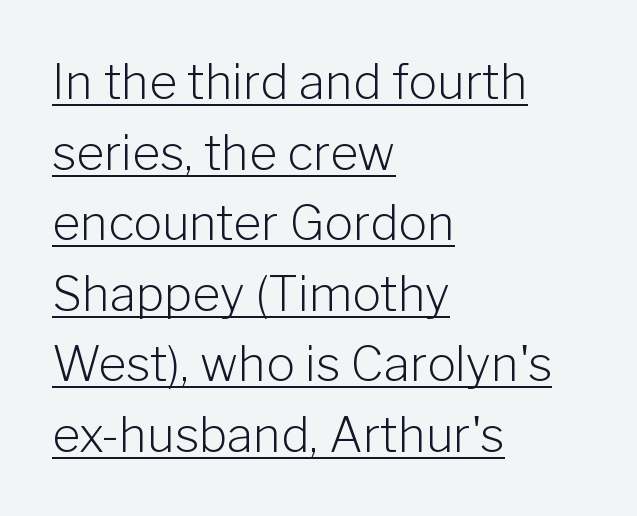
Q: Is the text bold? A: No.
Q: Is the text italic (slanted)? A: No, it is upright.
Q: Is the typeface a serif or a sans-serif typeface? A: Sans-serif.
Q: Is the text underlined? A: Yes.
Q: How is the paragraph aligned? A: Left-aligned.
Q: Is the spacing between letters normal or unusually wide? A: Normal.
Q: Is the spacing between lines tight, normal or loose? A: Normal.
Q: Width (condensed, normal, or wide)? A: Normal.
Q: Stroke contrast? A: Low.
Q: x-height? A: Medium.
Q: Monospaced? A: No.
